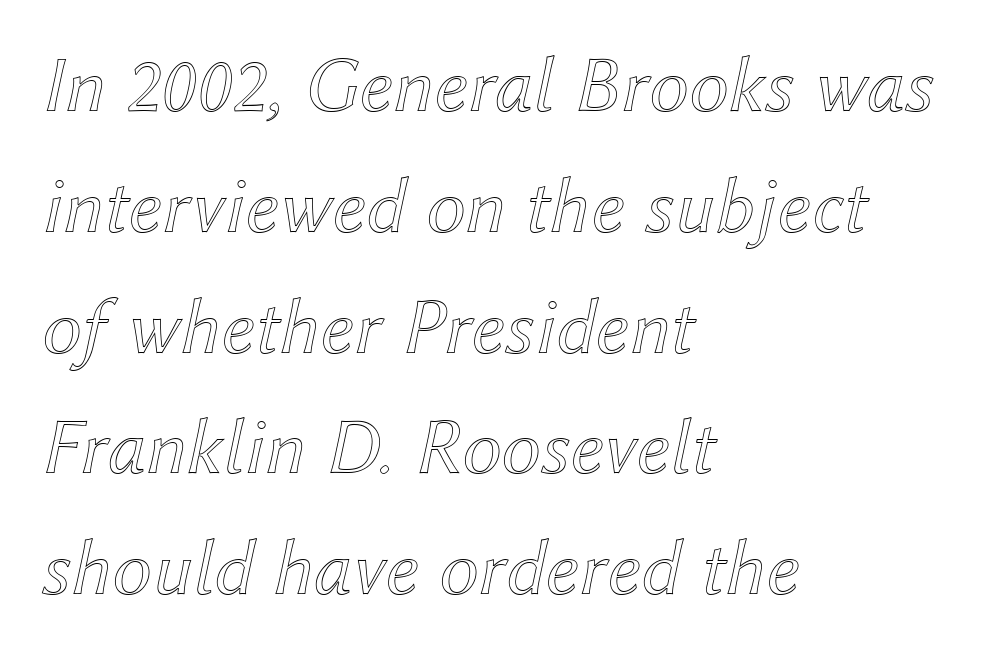
{"italic": "yes", "lean": "right", "slant_degrees": 12, "width": "normal", "x_height": "medium", "monospaced": "no", "underline": "no", "align": "left", "line_spacing": "normal", "line_spacing_ratio": 1.51, "letter_spacing": "normal", "letter_spacing_em": 0.0, "glyph_px": 80}
